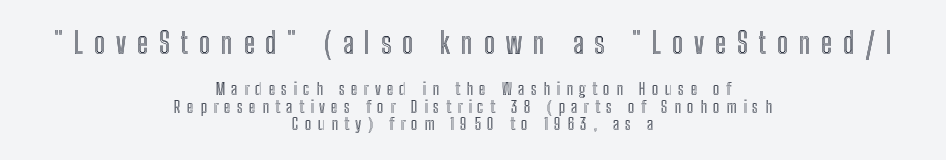
Reading down the block, each line starts at a different indent, mirrored at its end. These lines are rendered in a variable-pitch font. The font's upright variant was chosen for this text. You could only call the tracking loose — the letters float apart. Descenders hang freely into open space. A typesetter would call this leading minimal, almost set solid.
